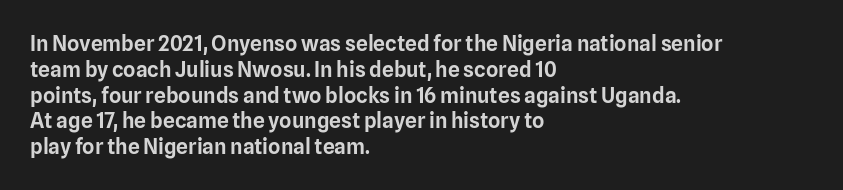
Underline: absent. This rendering uses left alignment, leaving the right contour irregular. A typesetter would mark this as roman, not italic. In terms of letterspacing, this is plain default setting.
